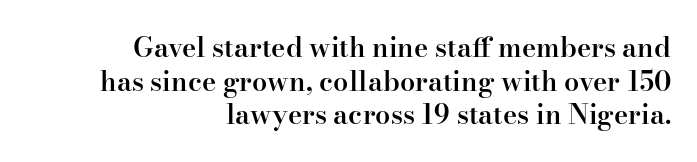
{"italic": "no", "bold": "semi", "underline": "no", "align": "right", "line_spacing": "normal", "line_spacing_ratio": 1.25, "letter_spacing": "normal", "letter_spacing_em": 0.0, "glyph_px": 27}
